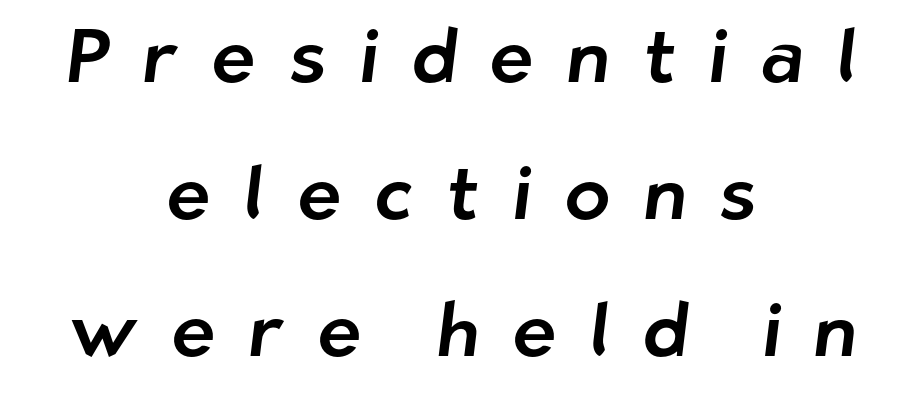
Q: Is the typeface a serif or a sans-serif typeface? A: Sans-serif.
Q: Is the text underlined? A: No.
Q: How is the paragraph aligned? A: Centered.
Q: Is the spacing between letters normal or unusually wide? A: Unusually wide.
Q: Width (condensed, normal, or wide)? A: Normal.
Q: Stroke contrast? A: Low.
Q: x-height? A: Medium.
Q: Monospaced? A: No.
